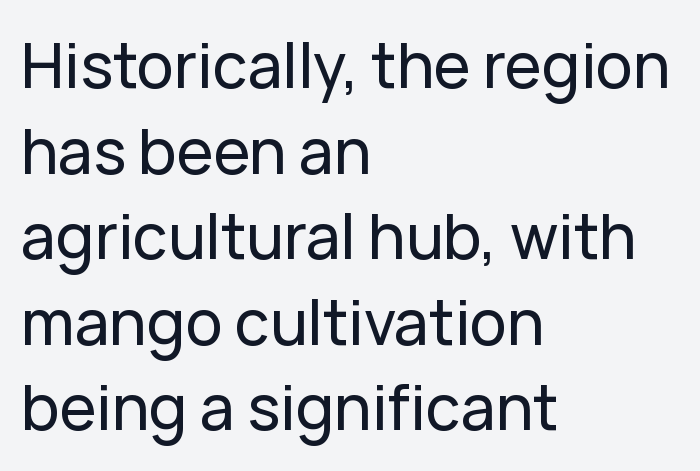
Spacing verdict: proportional, widths tailored to each character. The rendering anchors every line to the left-hand side. Stroke terminals: plain, sans-serif. Regular leading. The passage shown is not underscored anywhere.
